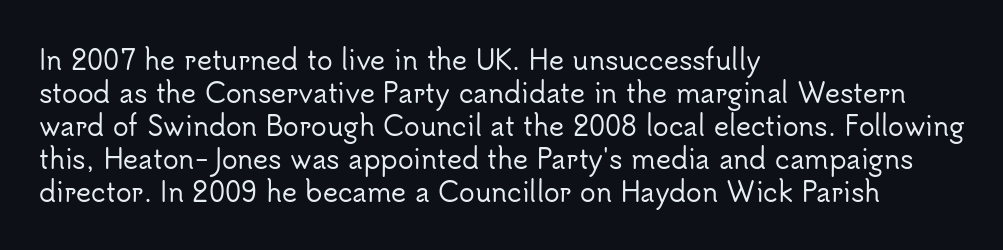
The image shows 26 px text type, upright; set left-aligned, normal line spacing (1.27x), normal letter spacing, not underlined.
